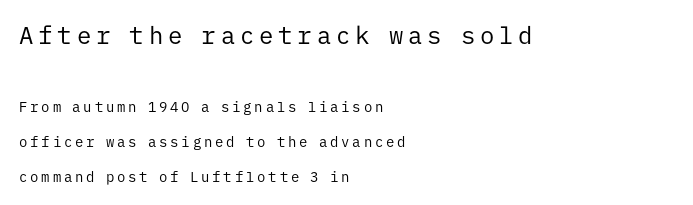
{"italic": "no", "bold": "no", "underline": "no", "align": "left", "line_spacing": "loose", "line_spacing_ratio": 2.47, "letter_spacing": "wide", "letter_spacing_em": 0.2, "larger_block": "first", "size_ratio": 1.71, "glyph_px": 24}
